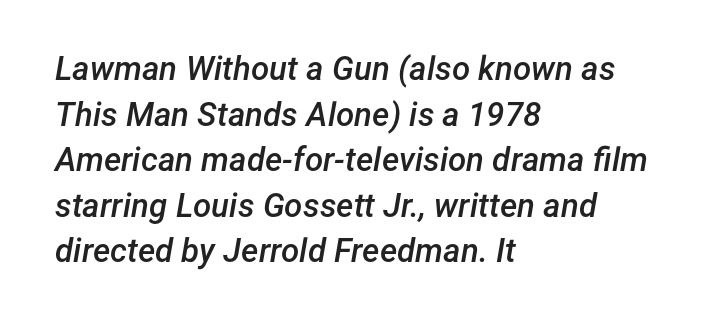
The axis of the letterforms is tilted away from vertical. Every row of glyphs begins at an identical x-position on the left. The face used here is proportionally spaced, like ordinary book or web type. This block has exactly the height ordinary leading produces.
